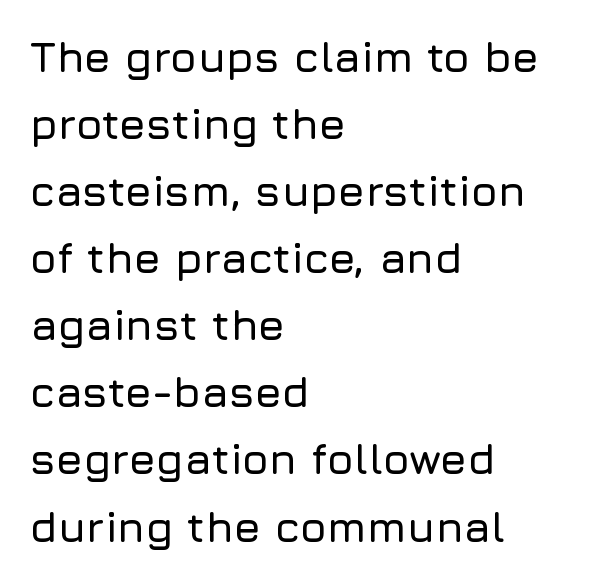
You can tell from the bare stems that sans-serif type was used. A normal amount of white space separates one row of letters from the next. Note the varied advance widths — an 'i' is clearly narrower than an 'm'. Spacing between characters is what you'd get straight out of the box.
